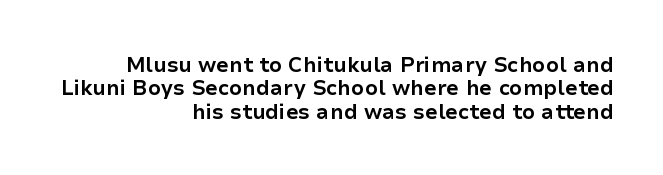
The image shows 21 px bold type, upright; set right-aligned, tight line spacing (1.11x), normal letter spacing, not underlined.
